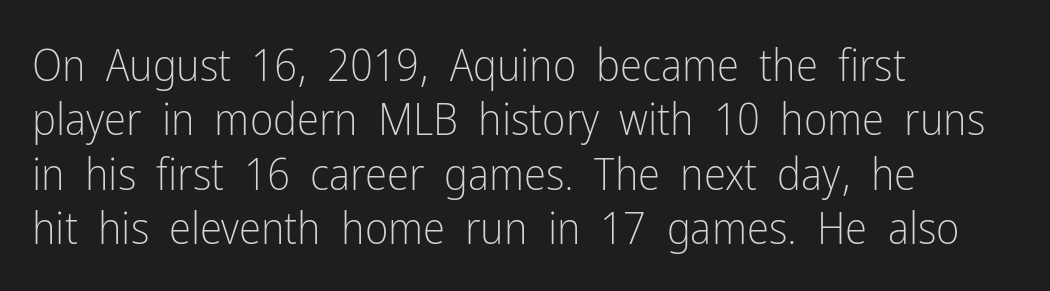
Nobody touched the tracking dial on this one. Does the lettering tilt? It doesn't — this is upright. Looks like regular typesetting: each glyph gets only the width it needs. If you drew a ruler down the left edge, every line would touch it. Descenders are the only things crossing below the line. The rendering shows plain stroke endings on the letterforms — a sans-serif design.
